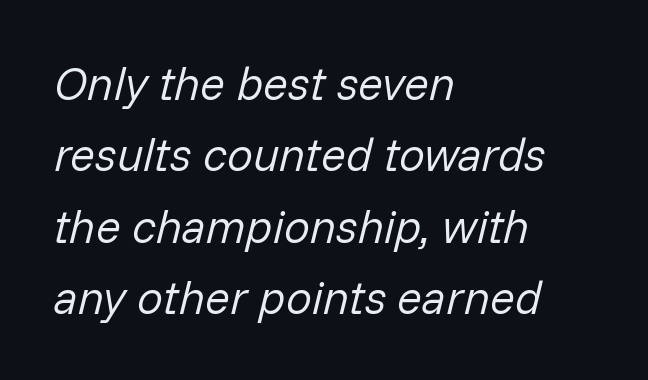
Q: Is the text bold? A: No.
Q: Is the text italic (slanted)? A: Yes, it leans right by about 14 degrees.
Q: Is the text underlined? A: No.
Q: How is the paragraph aligned? A: Left-aligned.
Q: Is the spacing between letters normal or unusually wide? A: Normal.
Q: Is the spacing between lines tight, normal or loose? A: Normal.
Q: Width (condensed, normal, or wide)? A: Normal.
Q: Stroke contrast? A: Low.
Q: x-height? A: Medium.
Q: Monospaced? A: No.
